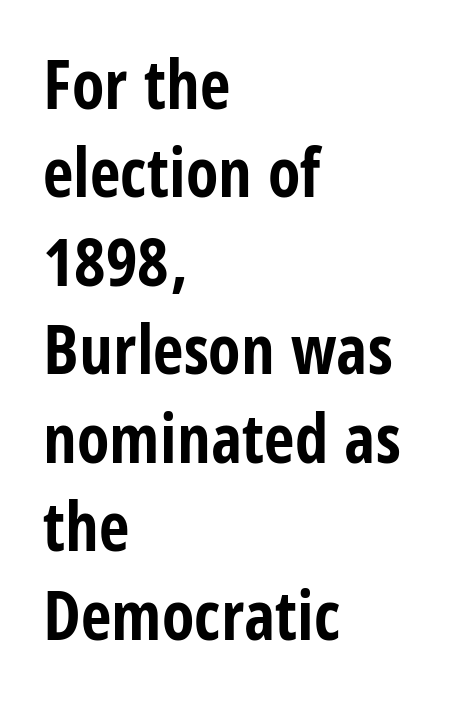
{"serif": "no", "italic": "no", "bold": "yes", "weight": "bold", "width": "condensed", "stroke_contrast": "low", "x_height": "large", "monospaced": "no", "underline": "no", "align": "left", "line_spacing": "normal", "line_spacing_ratio": 1.32, "letter_spacing": "normal", "letter_spacing_em": 0.0, "glyph_px": 67}
